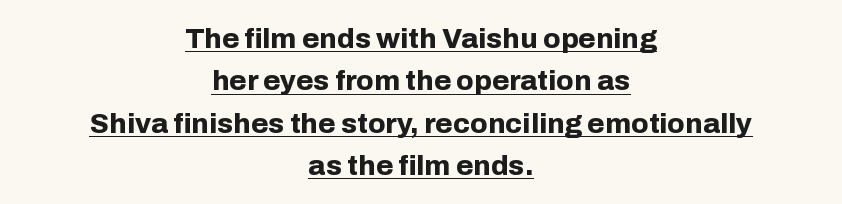
Q: Is the text bold? A: Yes.
Q: Is the text italic (slanted)? A: No, it is upright.
Q: Is the typeface a serif or a sans-serif typeface? A: Sans-serif.
Q: Is the text underlined? A: Yes.
Q: How is the paragraph aligned? A: Centered.
Q: Is the spacing between letters normal or unusually wide? A: Normal.
Q: Is the spacing between lines tight, normal or loose? A: Normal.
Q: Width (condensed, normal, or wide)? A: Normal.
Q: Stroke contrast? A: Low.
Q: x-height? A: Medium.
Q: Monospaced? A: No.
